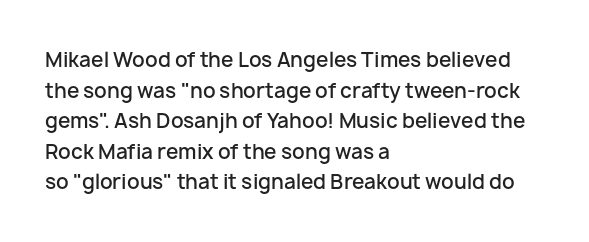
{"italic": "no", "bold": "semi", "underline": "no", "align": "left", "line_spacing": "normal", "line_spacing_ratio": 1.53, "letter_spacing": "normal", "letter_spacing_em": 0.0, "glyph_px": 20}
